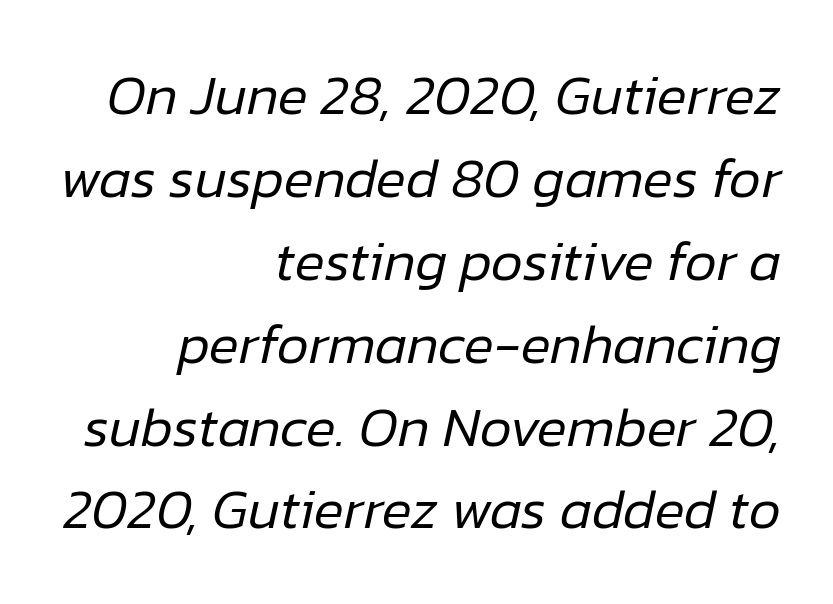
{"italic": "yes", "lean": "right", "slant_degrees": 12, "bold": "no", "weight": "regular", "width": "normal", "stroke_contrast": "low", "x_height": "medium", "monospaced": "no", "underline": "no", "align": "right", "line_spacing": "normal", "line_spacing_ratio": 1.48, "letter_spacing": "normal", "letter_spacing_em": 0.0, "glyph_px": 56}
